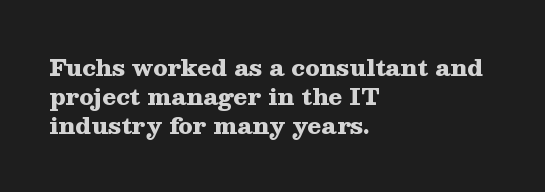
Q: Is the text bold? A: Yes.
Q: Is the text italic (slanted)? A: No, it is upright.
Q: Is the text underlined? A: No.
Q: How is the paragraph aligned? A: Left-aligned.
Q: Is the spacing between letters normal or unusually wide? A: Normal.
Q: Is the spacing between lines tight, normal or loose? A: Normal.
